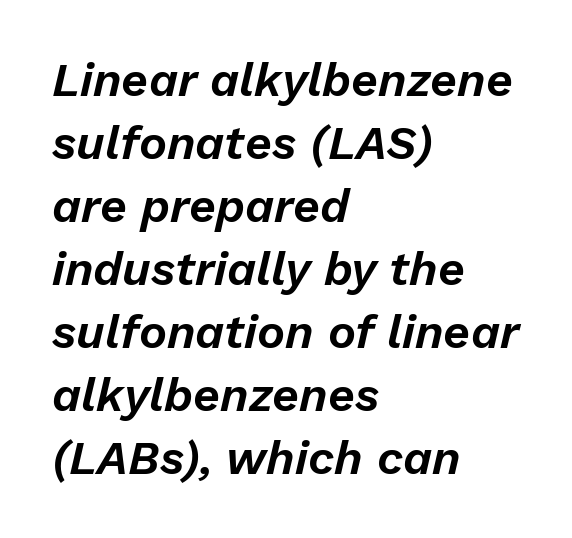
Spacing verdict: proportional, widths tailored to each character. In terms of letterspacing, this is plain default setting. The line-height multiplier appears to be the usual default. Visually the block forms a straight wall on the left and a jagged coastline on the right.
